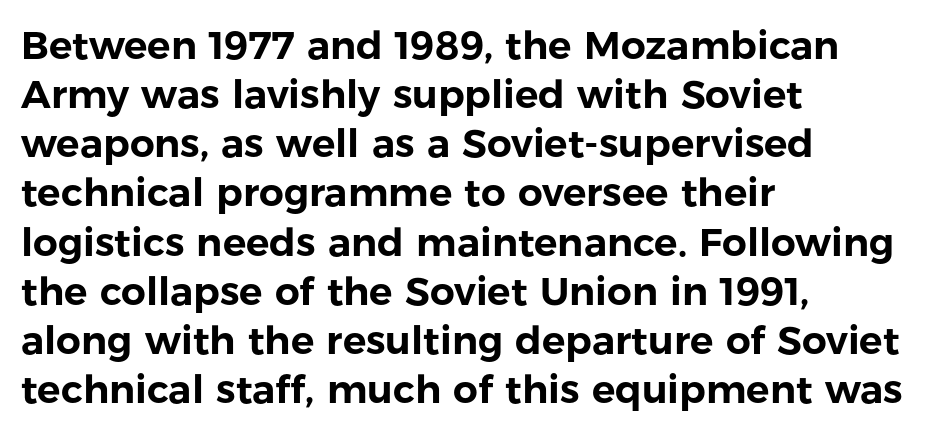
The image shows 39 px sans-serif type, upright; set left-aligned, normal line spacing (1.26x), normal letter spacing, not underlined; low stroke contrast and a medium x-height.
